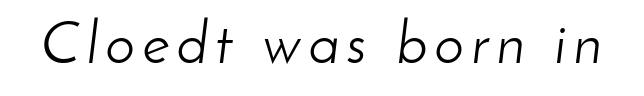
You could not count columns in this text — the font is proportionally spaced. Anything drawn beneath the words? Only blank space. The strokes carry an ordinary text weight at most. Yep, that's italic — everything's leaning.
